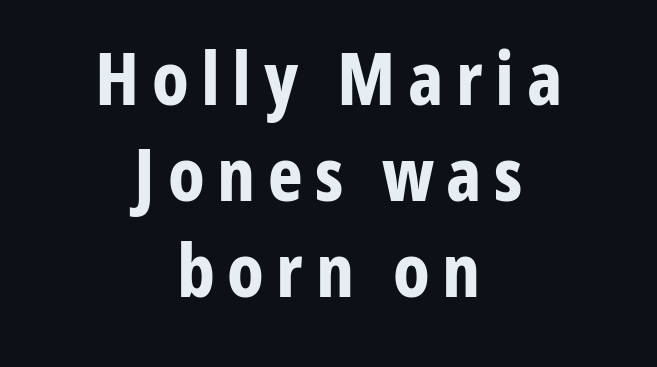
Q: Is the text bold? A: Yes.
Q: Is the text italic (slanted)? A: No, it is upright.
Q: Is the typeface a serif or a sans-serif typeface? A: Sans-serif.
Q: Is the text underlined? A: No.
Q: How is the paragraph aligned? A: Centered.
Q: Is the spacing between lines tight, normal or loose? A: Normal.
Q: Width (condensed, normal, or wide)? A: Condensed.
Q: Stroke contrast? A: Low.
Q: x-height? A: Medium.
Q: Monospaced? A: No.
